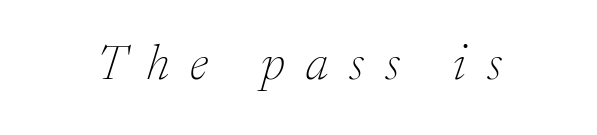
Q: Is the text bold? A: No.
Q: Is the text italic (slanted)? A: Yes, it leans right by about 17 degrees.
Q: Is the typeface a serif or a sans-serif typeface? A: Serif.
Q: Is the text underlined? A: No.
Q: Is the spacing between letters normal or unusually wide? A: Unusually wide.
Q: Width (condensed, normal, or wide)? A: Normal.
Q: Stroke contrast? A: Low.
Q: x-height? A: Medium.
Q: Monospaced? A: No.
